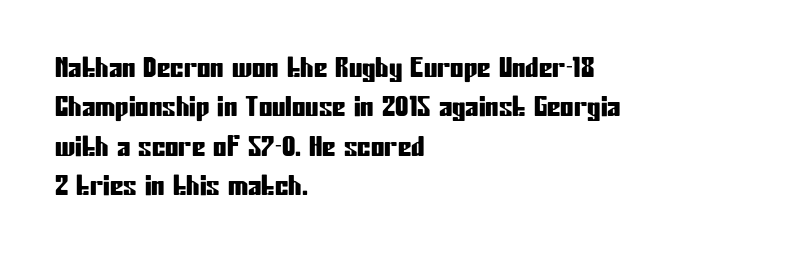
The image shows 27 px text type, upright; set left-aligned, normal line spacing (1.46x), normal letter spacing, not underlined.
